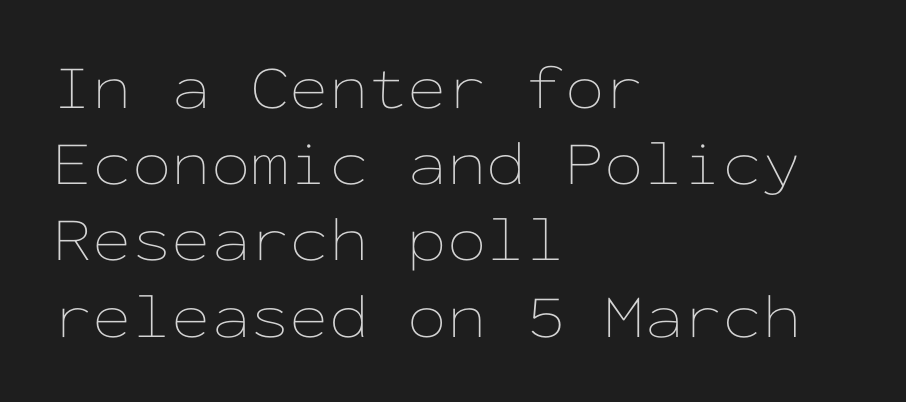
Q: Is the text bold? A: No.
Q: Is the text italic (slanted)? A: No, it is upright.
Q: Is the text underlined? A: No.
Q: How is the paragraph aligned? A: Left-aligned.
Q: Is the spacing between letters normal or unusually wide? A: Normal.
Q: Width (condensed, normal, or wide)? A: Wide.
Q: Stroke contrast? A: Low.
Q: x-height? A: Medium.
Q: Monospaced? A: Yes.
